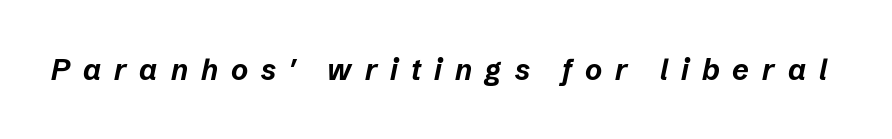
{"italic": "yes", "lean": "right", "slant_degrees": 12, "bold": "yes", "weight": "bold", "width": "normal", "stroke_contrast": "low", "x_height": "medium", "monospaced": "no", "underline": "no", "letter_spacing": "wide", "letter_spacing_em": 0.45, "glyph_px": 29}
